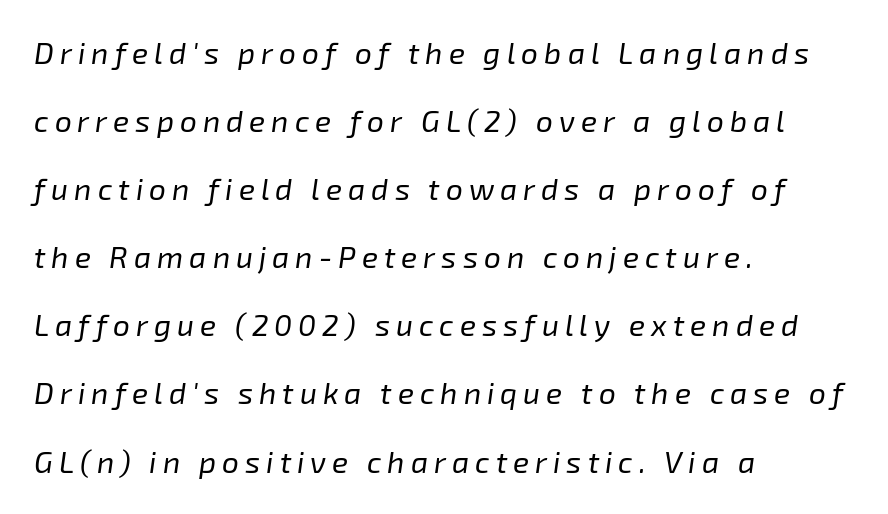
Regarding leading, the lines here are spaced well apart. A light-to-regular cut is what we see here. The tracking jumps out immediately: characters are airy and widely separated. The whole block is typeset with a tilt.
